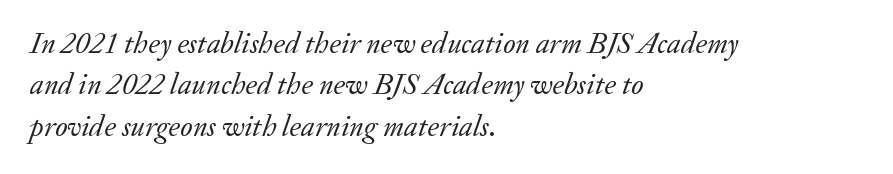
Q: Is the text bold? A: No.
Q: Is the text italic (slanted)? A: Yes, it leans right by about 20 degrees.
Q: Is the typeface a serif or a sans-serif typeface? A: Serif.
Q: Is the text underlined? A: No.
Q: How is the paragraph aligned? A: Left-aligned.
Q: Is the spacing between letters normal or unusually wide? A: Normal.
Q: Is the spacing between lines tight, normal or loose? A: Normal.
Q: Width (condensed, normal, or wide)? A: Normal.
Q: Stroke contrast? A: Low.
Q: x-height? A: Small.
Q: Monospaced? A: No.
